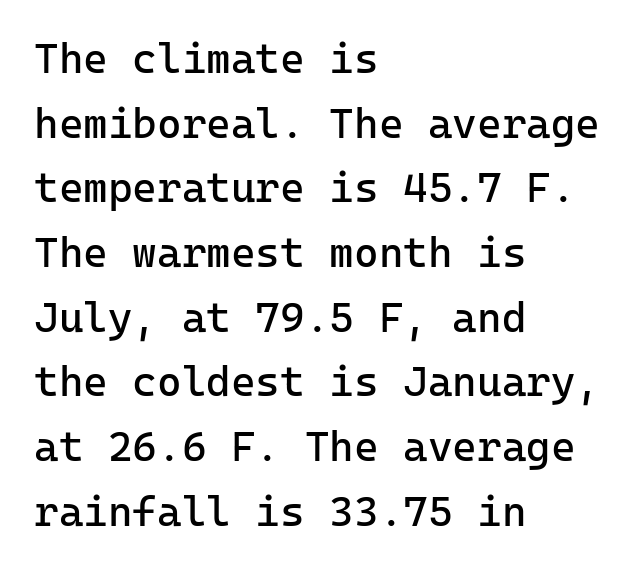
You can tell from the bare stems that sans-serif type was used. The rag falls on the right side of this text block. Nothing unusual about the tracking: characters are spaced as the font intends. Regular leading.
